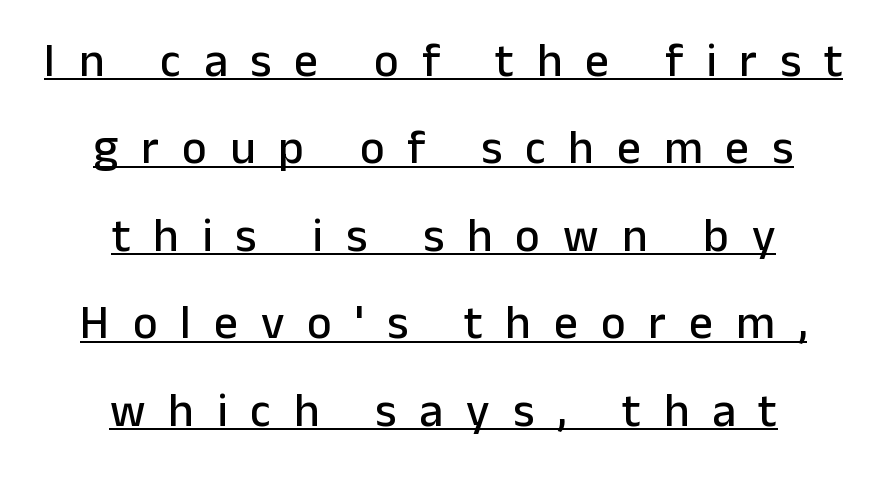
The image shows 47 px sans-serif type, upright; set centered, line spacing 1.86x, unusually wide letter spacing (+0.49 em), underlined; low stroke contrast and a medium x-height.
